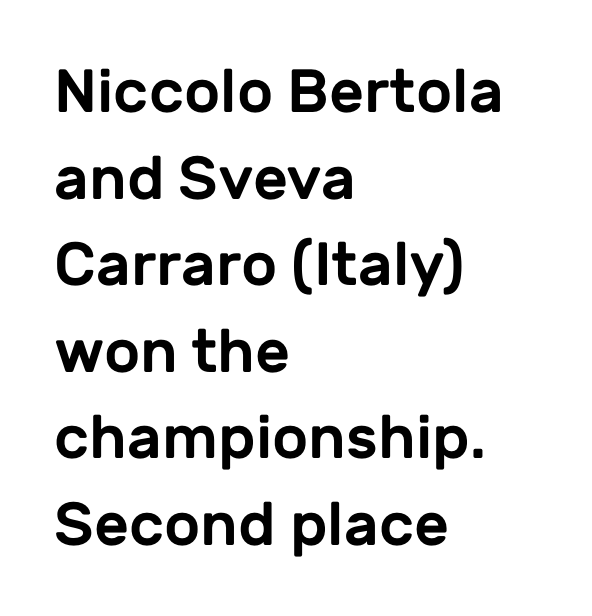
Q: Is the text italic (slanted)? A: No, it is upright.
Q: Is the typeface a serif or a sans-serif typeface? A: Sans-serif.
Q: Is the text underlined? A: No.
Q: How is the paragraph aligned? A: Left-aligned.
Q: Is the spacing between letters normal or unusually wide? A: Normal.
Q: Is the spacing between lines tight, normal or loose? A: Normal.
Q: Width (condensed, normal, or wide)? A: Normal.
Q: Stroke contrast? A: Low.
Q: x-height? A: Medium.
Q: Monospaced? A: No.
